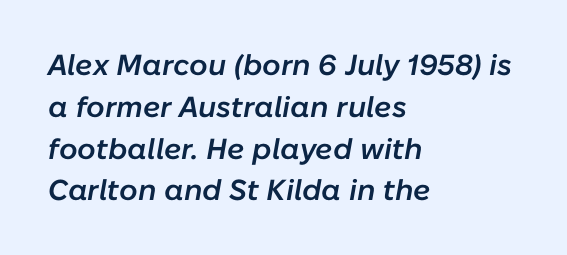
The image shows 29 px semibold type, italic (leaning right); set left-aligned, normal line spacing (1.44x), normal letter spacing, not underlined; low stroke contrast and a medium x-height.
